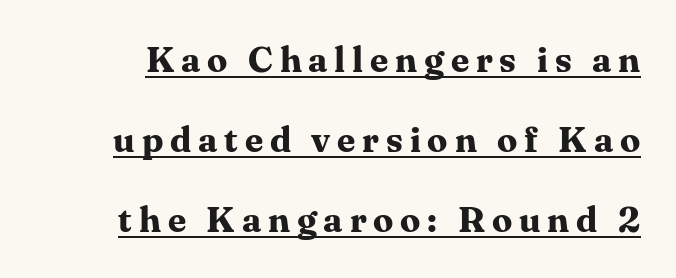
Q: Is the text bold? A: Yes.
Q: Is the text italic (slanted)? A: No, it is upright.
Q: Is the typeface a serif or a sans-serif typeface? A: Serif.
Q: Is the text underlined? A: Yes.
Q: Is the spacing between lines tight, normal or loose? A: Loose.
Q: Width (condensed, normal, or wide)? A: Normal.
Q: Stroke contrast? A: Medium.
Q: x-height? A: Medium.
Q: Monospaced? A: No.
